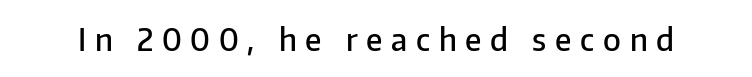
{"serif": "no", "italic": "no", "bold": "semi", "weight": "semibold", "width": "normal", "stroke_contrast": "low", "x_height": "medium", "monospaced": "no", "underline": "no", "letter_spacing": "wide", "letter_spacing_em": 0.28, "glyph_px": 31}
